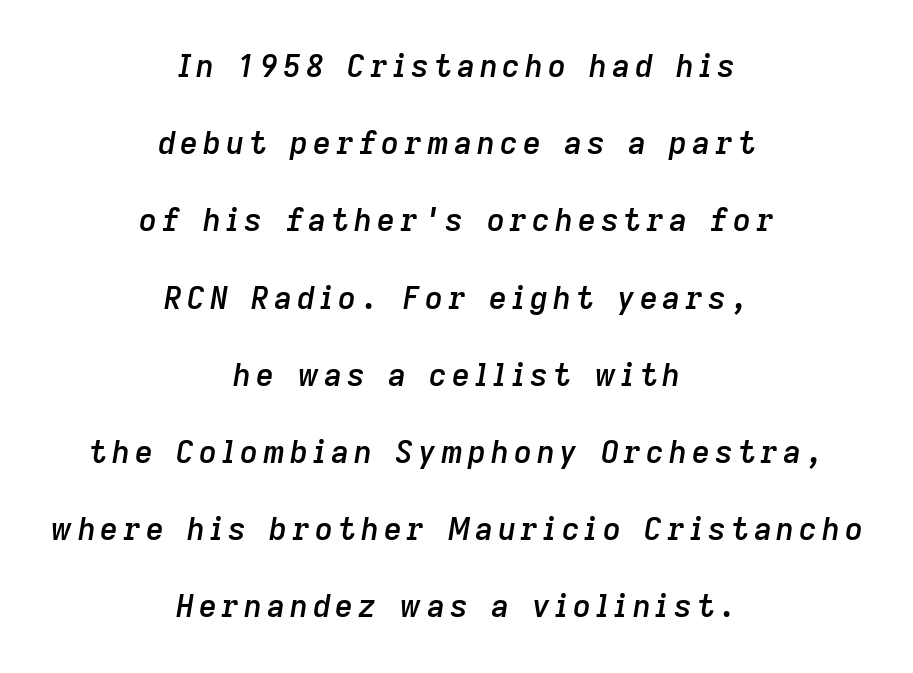
Q: Is the text bold? A: Semi-bold.
Q: Is the text italic (slanted)? A: Yes, it leans right by about 9 degrees.
Q: Is the text underlined? A: No.
Q: How is the paragraph aligned? A: Centered.
Q: Is the spacing between lines tight, normal or loose? A: Loose.
Q: Width (condensed, normal, or wide)? A: Normal.
Q: Stroke contrast? A: Low.
Q: x-height? A: Medium.
Q: Monospaced? A: No.
